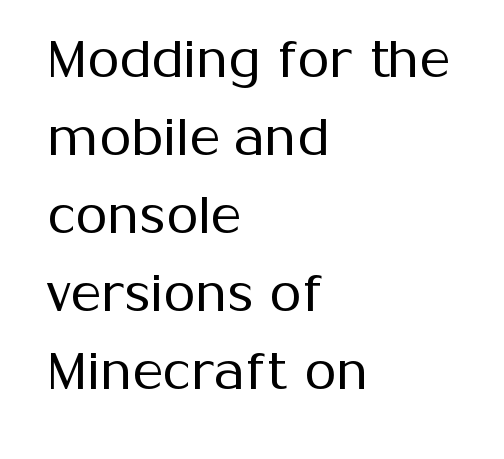
The image shows 52 px regular-weight sans-serif type, upright; set left-aligned, normal line spacing (1.5x), normal letter spacing, not underlined; medium stroke contrast and a medium x-height.
